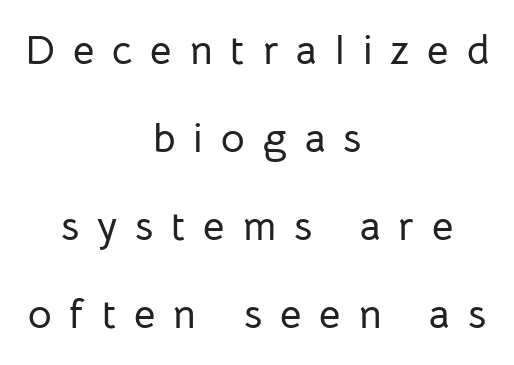
{"serif": "no", "italic": "no", "width": "normal", "stroke_contrast": "low", "x_height": "medium", "monospaced": "no", "underline": "no", "align": "center", "line_spacing": "loose", "line_spacing_ratio": 2.15, "letter_spacing": "wide", "letter_spacing_em": 0.44, "glyph_px": 41}
